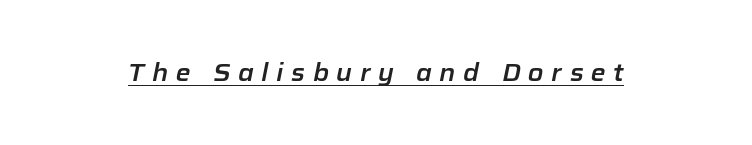
Q: Is the text italic (slanted)? A: Yes, it leans right by about 12 degrees.
Q: Is the text underlined? A: Yes.
Q: Is the spacing between letters normal or unusually wide? A: Unusually wide.
